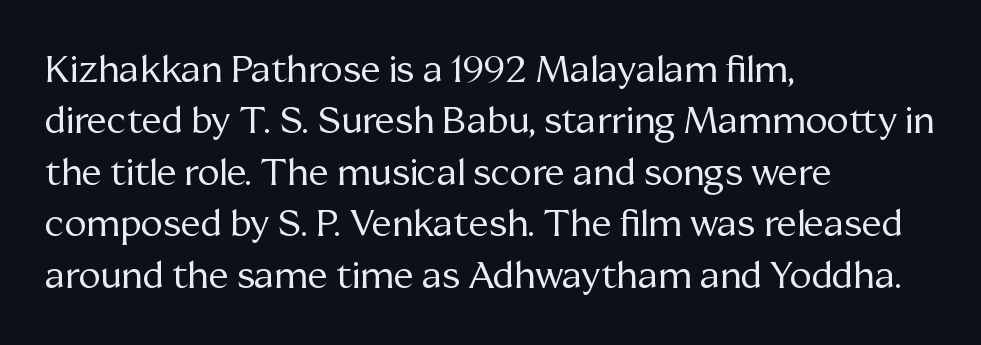
The image shows 37 px regular-weight serif type, upright; set left-aligned, normal line spacing (1.39x), normal letter spacing, not underlined; medium stroke contrast and a medium x-height.
